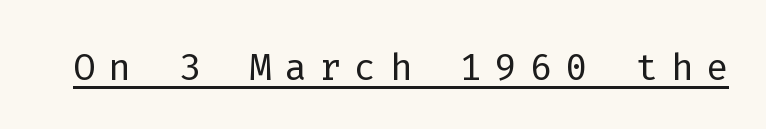
The image shows 52 px light sans-serif type, upright, monospaced; set unusually wide letter spacing (+0.25 em), underlined; low stroke contrast and a medium x-height.
